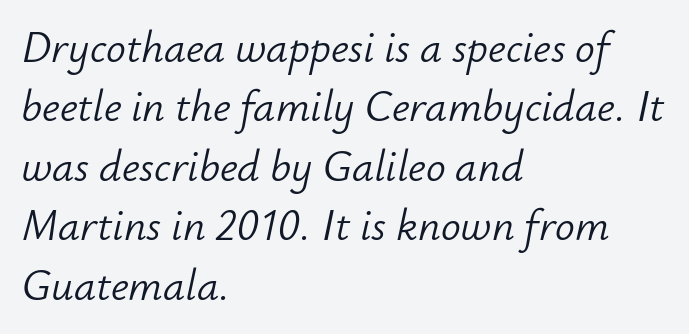
The image shows 44 px light type, italic (leaning right); set left-aligned, normal line spacing (1.35x), normal letter spacing, not underlined; low stroke contrast and a small x-height.
